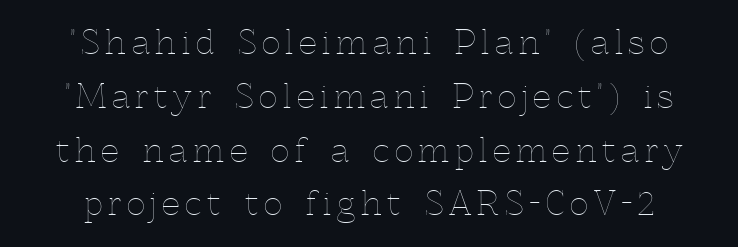
Q: Is the text bold? A: No.
Q: Is the text italic (slanted)? A: No, it is upright.
Q: Is the text underlined? A: No.
Q: Is the spacing between lines tight, normal or loose? A: Normal.
Q: Width (condensed, normal, or wide)? A: Normal.
Q: x-height? A: Medium.
Q: Monospaced? A: No.
